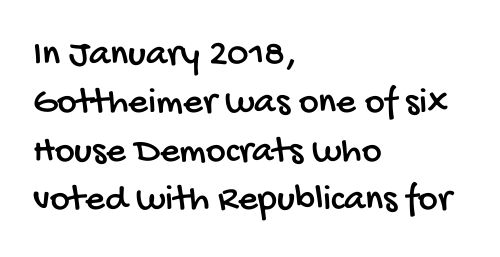
The image shows 38 px condensed sans-serif type; set left-aligned, normal line spacing (1.27x), normal letter spacing, not underlined; low stroke contrast and a large x-height.
